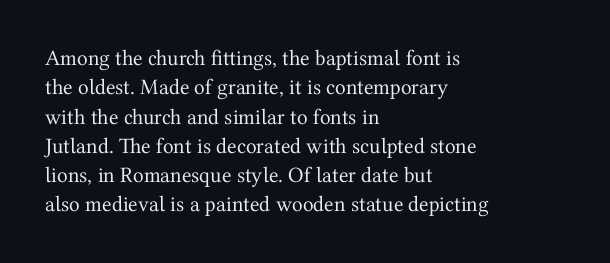
Q: Is the text bold? A: No.
Q: Is the text italic (slanted)? A: No, it is upright.
Q: Is the text underlined? A: No.
Q: How is the paragraph aligned? A: Left-aligned.
Q: Is the spacing between letters normal or unusually wide? A: Normal.
Q: Is the spacing between lines tight, normal or loose? A: Normal.
